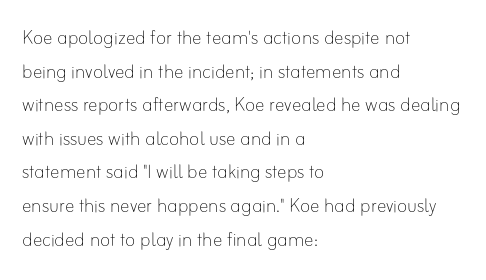
{"italic": "no", "bold": "no", "underline": "no", "align": "left", "line_spacing": "normal", "line_spacing_ratio": 1.4, "letter_spacing": "normal", "letter_spacing_em": 0.0, "glyph_px": 24}
